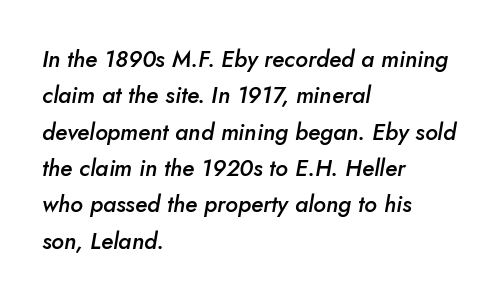
Q: Is the text bold? A: Semi-bold.
Q: Is the text italic (slanted)? A: Yes, it leans right by about 5 degrees.
Q: Is the text underlined? A: No.
Q: How is the paragraph aligned? A: Left-aligned.
Q: Is the spacing between letters normal or unusually wide? A: Normal.
Q: Is the spacing between lines tight, normal or loose? A: Normal.
